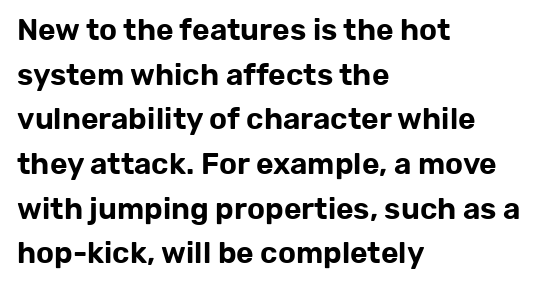
Q: Is the text italic (slanted)? A: No, it is upright.
Q: Is the typeface a serif or a sans-serif typeface? A: Sans-serif.
Q: Is the text underlined? A: No.
Q: How is the paragraph aligned? A: Left-aligned.
Q: Is the spacing between letters normal or unusually wide? A: Normal.
Q: Is the spacing between lines tight, normal or loose? A: Normal.
Q: Width (condensed, normal, or wide)? A: Normal.
Q: Stroke contrast? A: Low.
Q: x-height? A: Medium.
Q: Monospaced? A: No.
